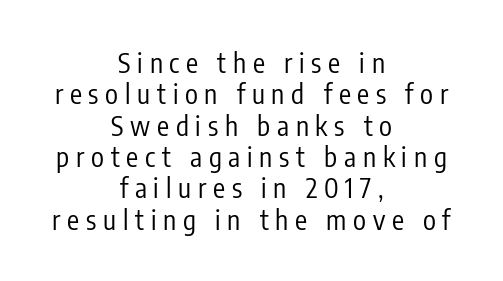
{"italic": "no", "bold": "no", "underline": "no", "align": "center", "line_spacing_ratio": 1.16, "letter_spacing": "wide", "letter_spacing_em": 0.25, "glyph_px": 27}
